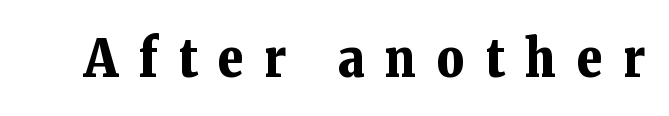
Plenty of ink on the page — the face is bold. A serif font was chosen for this passage. Here the designer chose a conventional face with non-uniform glyph widths. Letter spacing: wide. Lines of text with bare space underneath.
